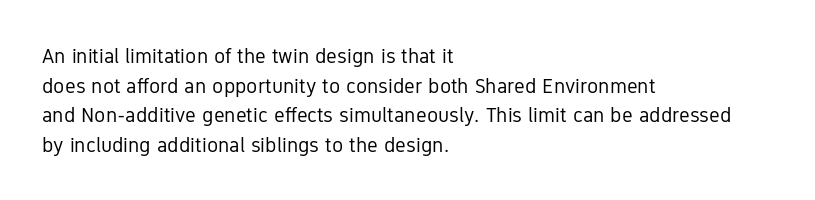
Q: Is the text bold? A: No.
Q: Is the text italic (slanted)? A: No, it is upright.
Q: Is the text underlined? A: No.
Q: How is the paragraph aligned? A: Left-aligned.
Q: Is the spacing between letters normal or unusually wide? A: Normal.
Q: Is the spacing between lines tight, normal or loose? A: Normal.
